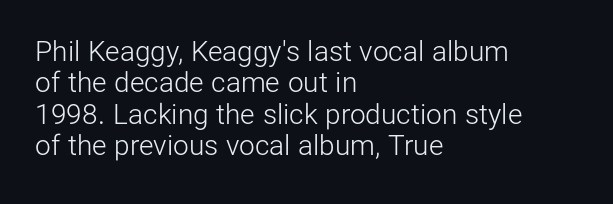
The image shows 28 px light sans-serif type, upright; set left-aligned, tight line spacing (1.12x), normal letter spacing, not underlined; low stroke contrast and a medium x-height.
